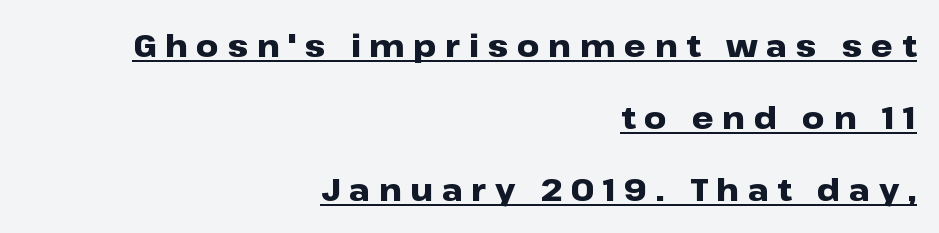
The image shows 31 px heavy, wide sans-serif type, upright; set right-aligned, loose line spacing (2.32x), unusually wide letter spacing (+0.28 em), underlined; low stroke contrast and a medium x-height.
